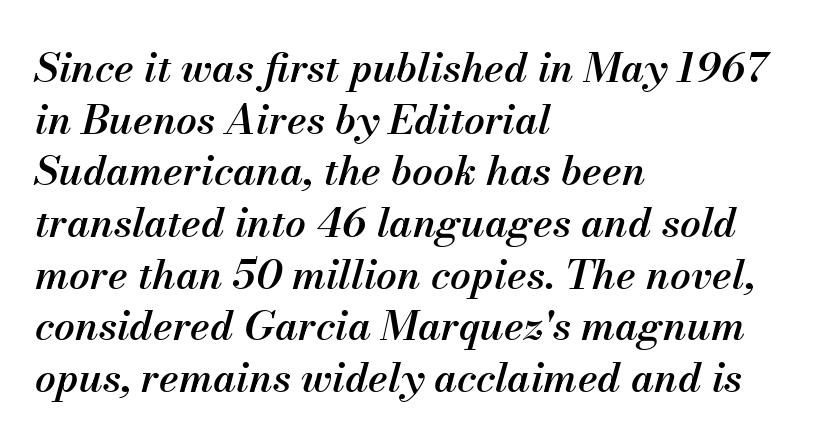
The image shows 41 px semibold type, italic (leaning right); set left-aligned, normal line spacing (1.26x), normal letter spacing, not underlined; medium stroke contrast and a small x-height.
